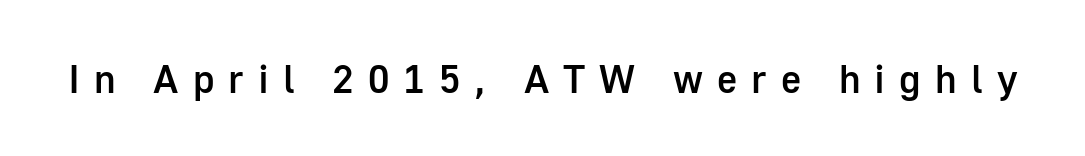
{"serif": "no", "italic": "no", "bold": "semi", "weight": "semibold", "width": "normal", "stroke_contrast": "low", "x_height": "medium", "monospaced": "no", "underline": "no", "letter_spacing": "wide", "letter_spacing_em": 0.36, "glyph_px": 39}
